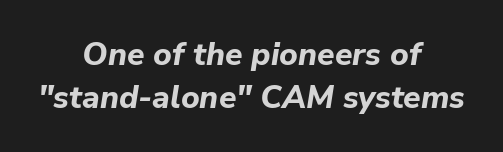
Q: Is the text bold? A: Yes.
Q: Is the text italic (slanted)? A: Yes, it leans right by about 9 degrees.
Q: Is the text underlined? A: No.
Q: How is the paragraph aligned? A: Centered.
Q: Is the spacing between letters normal or unusually wide? A: Normal.
Q: Is the spacing between lines tight, normal or loose? A: Normal.
Q: Width (condensed, normal, or wide)? A: Normal.
Q: Stroke contrast? A: Low.
Q: x-height? A: Medium.
Q: Monospaced? A: No.
